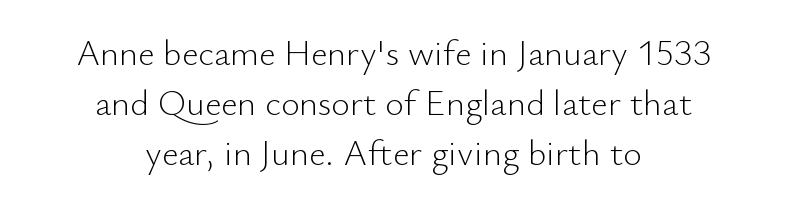
A typesetter would label this face a sans. The foot of each line stays bare and open. Italic? Not at all — the glyphs are vertical. This rendering leaves character spacing at its baseline value. Stem width sits at or under what a default text font uses. A normal amount of white space separates one row of letters from the next.
